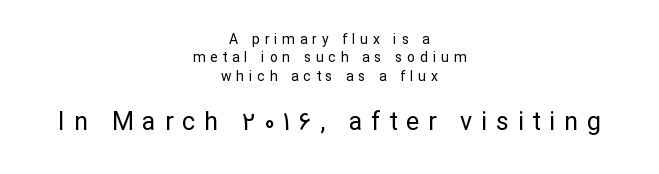
The image shows 25 px text type, upright; set centered, normal line spacing (1.32x), unusually wide letter spacing (+0.35 em), not underlined; the second (bottom) block is 1.79x larger.
